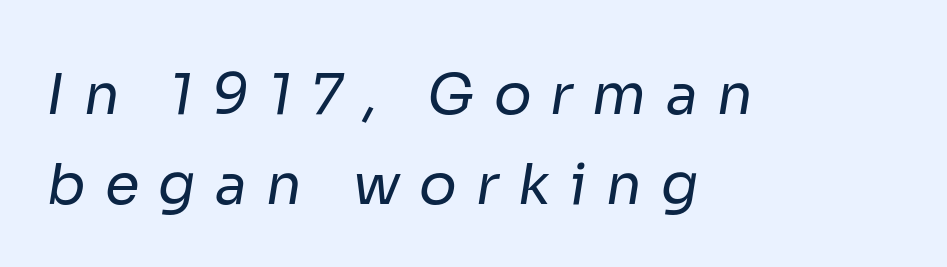
Q: Is the text bold? A: No.
Q: Is the typeface a serif or a sans-serif typeface? A: Sans-serif.
Q: Is the text underlined? A: No.
Q: How is the paragraph aligned? A: Left-aligned.
Q: Is the spacing between letters normal or unusually wide? A: Unusually wide.
Q: Is the spacing between lines tight, normal or loose? A: Normal.
Q: Width (condensed, normal, or wide)? A: Normal.
Q: Stroke contrast? A: Low.
Q: x-height? A: Medium.
Q: Monospaced? A: No.
